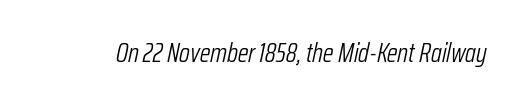
Anything drawn beneath the words? Only blank space. The text carries the slant typical of an italic or oblique font. On a weight scale, this lands at 450 or below. Observe the ordinary spacing: letters are neighbours, not strangers.
